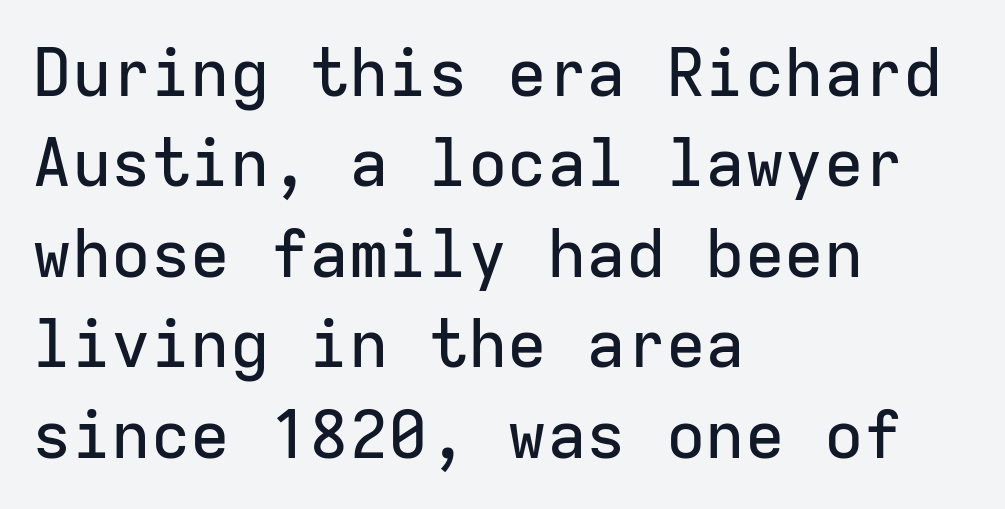
Horizontal alignment here is leftward, the default for most running prose. Each letter's strokes conclude bluntly, with no projecting serifs. This sample has the even, mechanical cadence of fixed-width lettering. This rendering features lettering with no underline.
